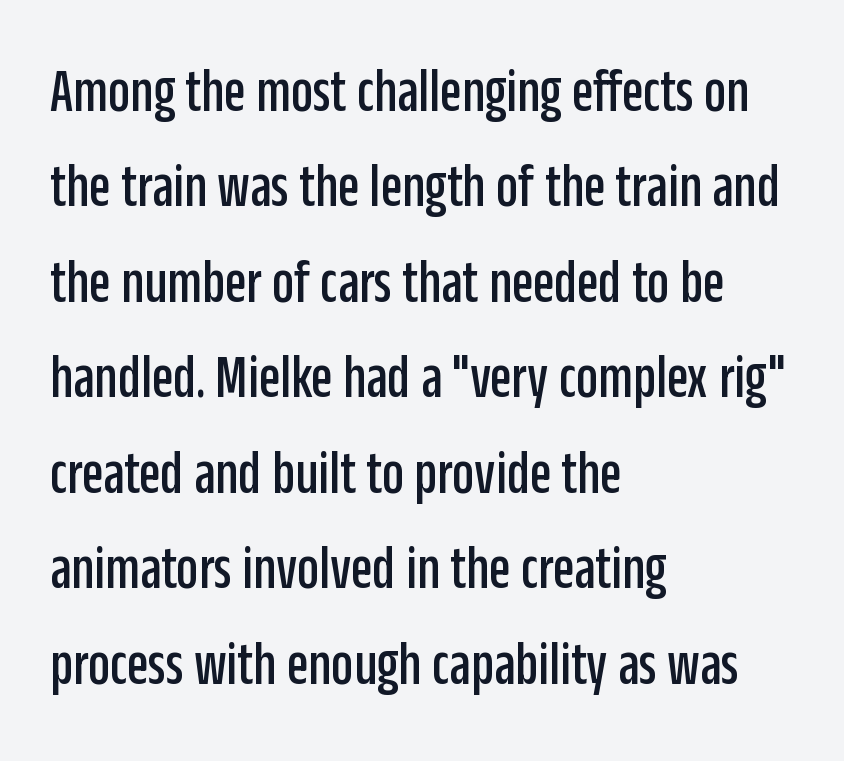
{"serif": "no", "italic": "no", "width": "condensed", "stroke_contrast": "low", "x_height": "large", "monospaced": "no", "underline": "no", "align": "left", "line_spacing": "normal", "line_spacing_ratio": 1.54, "letter_spacing": "normal", "letter_spacing_em": 0.0, "glyph_px": 62}
